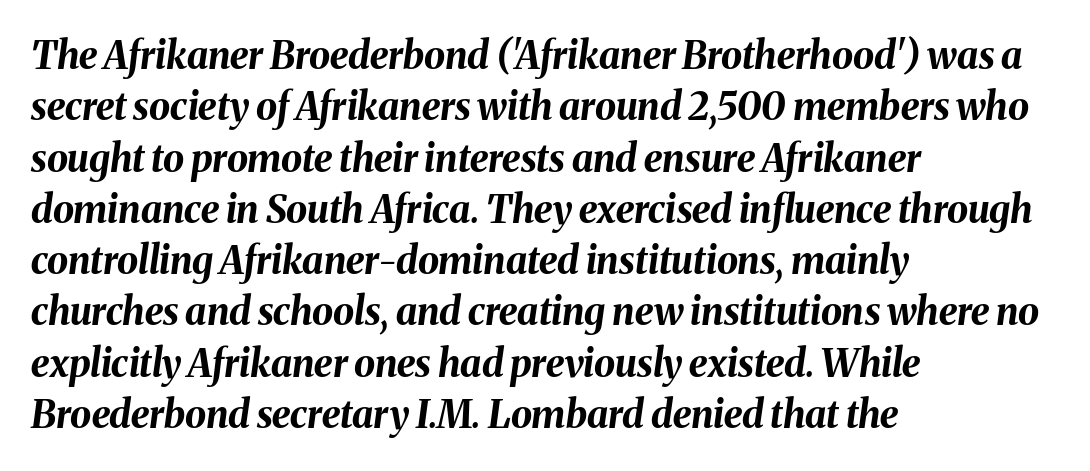
Q: Is the text bold? A: Yes.
Q: Is the text italic (slanted)? A: Yes, it leans right by about 8 degrees.
Q: Is the text underlined? A: No.
Q: How is the paragraph aligned? A: Left-aligned.
Q: Is the spacing between letters normal or unusually wide? A: Normal.
Q: Is the spacing between lines tight, normal or loose? A: Normal.
Q: Width (condensed, normal, or wide)? A: Normal.
Q: Stroke contrast? A: Medium.
Q: x-height? A: Medium.
Q: Monospaced? A: No.
